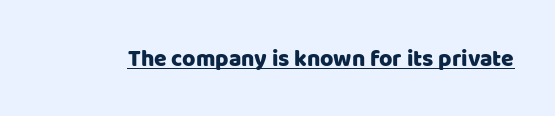
You can see a thin bar hugging the bottom of the glyphs. This rendering leaves character spacing at its baseline value. Style check: upright.
